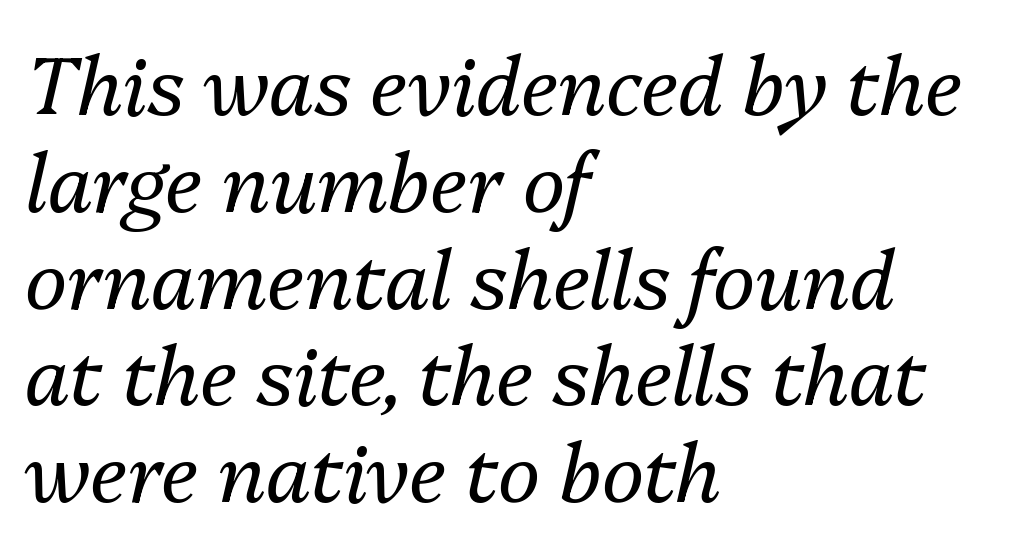
Q: Is the text bold? A: No.
Q: Is the text italic (slanted)? A: Yes, it leans right by about 13 degrees.
Q: Is the text underlined? A: No.
Q: How is the paragraph aligned? A: Left-aligned.
Q: Is the spacing between letters normal or unusually wide? A: Normal.
Q: Width (condensed, normal, or wide)? A: Normal.
Q: Stroke contrast? A: Medium.
Q: x-height? A: Medium.
Q: Monospaced? A: No.
